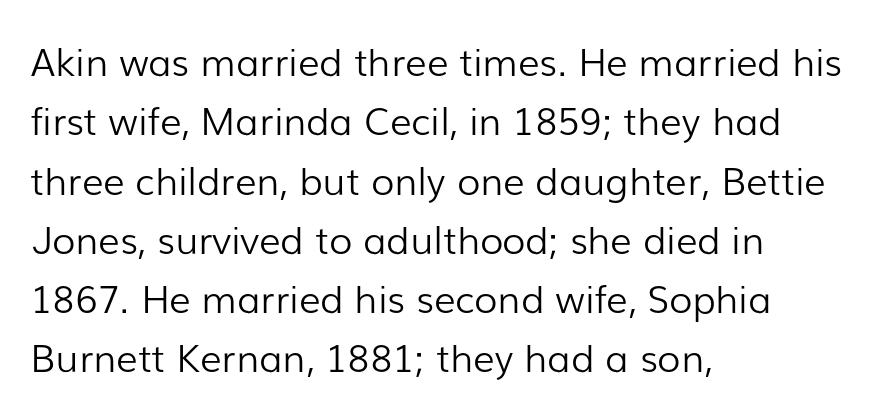
{"serif": "no", "italic": "no", "bold": "no", "weight": "light", "width": "normal", "stroke_contrast": "low", "x_height": "medium", "monospaced": "no", "underline": "no", "align": "left", "line_spacing": "normal", "line_spacing_ratio": 1.56, "letter_spacing": "normal", "letter_spacing_em": 0.0, "glyph_px": 38}
